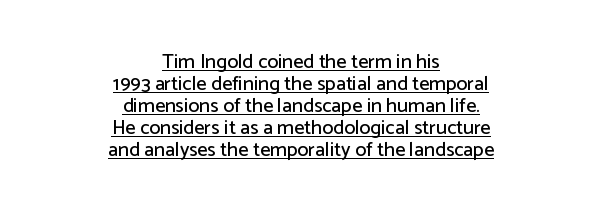
Q: Is the text italic (slanted)? A: No, it is upright.
Q: Is the text underlined? A: Yes.
Q: How is the paragraph aligned? A: Centered.
Q: Is the spacing between letters normal or unusually wide? A: Normal.
Q: Is the spacing between lines tight, normal or loose? A: Tight.
